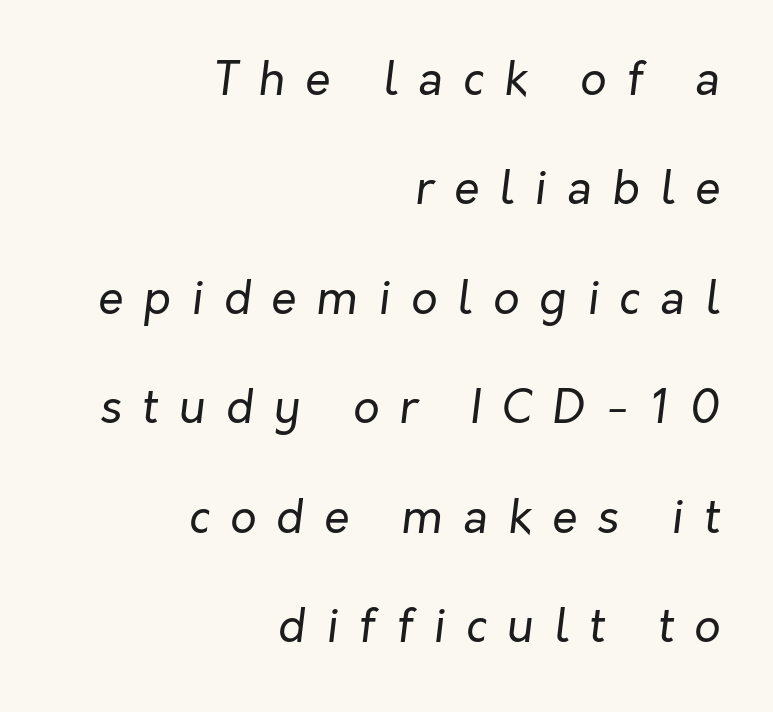
Rows of type keep a wide berth in the vertical direction. Look at the tracking — it's clearly loosened, letters drifting apart. Nobody drew a line under any word here. Where is the straight margin? On the right. Weight: regular or lighter.
